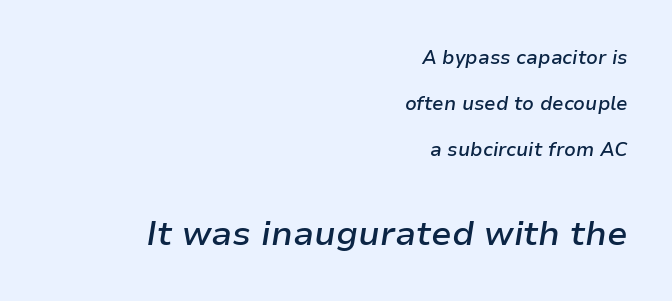
{"italic": "yes", "lean": "right", "slant_degrees": 9, "bold": "semi", "weight": "semibold", "width": "normal", "stroke_contrast": "low", "x_height": "medium", "monospaced": "no", "underline": "no", "align": "right", "line_spacing": "loose", "line_spacing_ratio": 2.43, "letter_spacing": "normal", "letter_spacing_em": 0.0, "larger_block": "second", "size_ratio": 1.79, "glyph_px": 34}
